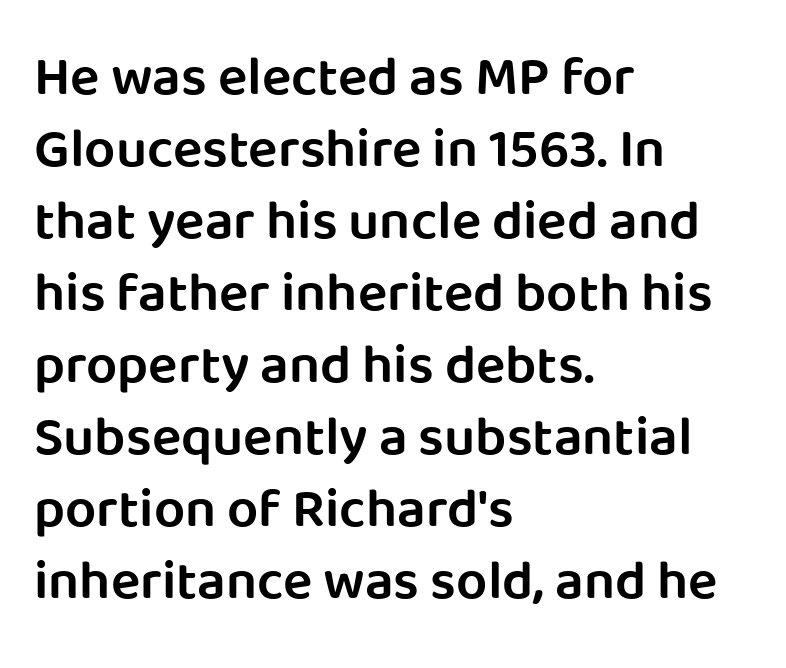
Q: Is the text bold? A: Semi-bold.
Q: Is the text italic (slanted)? A: No, it is upright.
Q: Is the typeface a serif or a sans-serif typeface? A: Sans-serif.
Q: Is the text underlined? A: No.
Q: How is the paragraph aligned? A: Left-aligned.
Q: Is the spacing between letters normal or unusually wide? A: Normal.
Q: Is the spacing between lines tight, normal or loose? A: Normal.
Q: Width (condensed, normal, or wide)? A: Normal.
Q: Stroke contrast? A: Low.
Q: x-height? A: Large.
Q: Monospaced? A: No.
